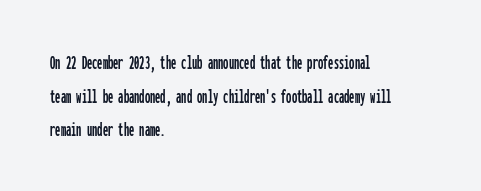
Between one letter and the next there's only the usual sliver of space. The baseline area is clear. Vertically, the passage feels balanced, rows spaced as you'd expect. This sample is left-justified, so line endings fall wherever the words run out.
